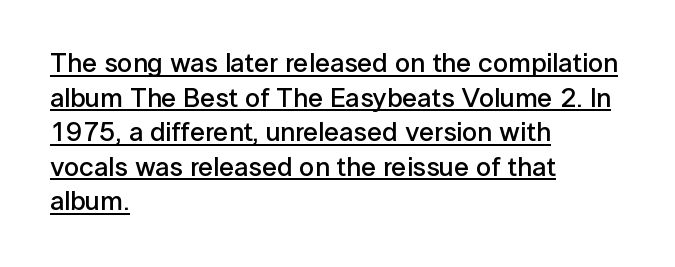
The image shows 27 px text type, upright; set left-aligned, normal line spacing (1.28x), normal letter spacing, underlined.
